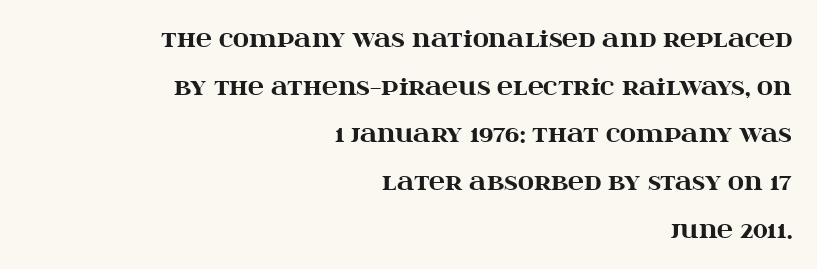
A clean baseline with only descenders dipping below it. Notice how the stems are strictly vertical — no italics here. Teacher's note: observe the even right margin — that is flush-right alignment. Loosely led — the rows are spread out.
